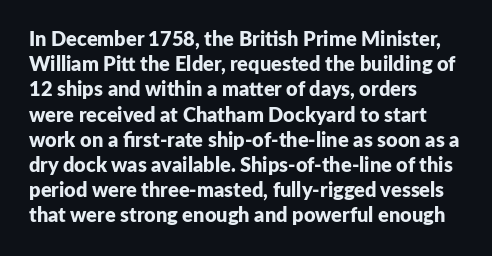
The image shows 20 px bold type, upright; set left-aligned, normal line spacing (1.26x), normal letter spacing, not underlined.
